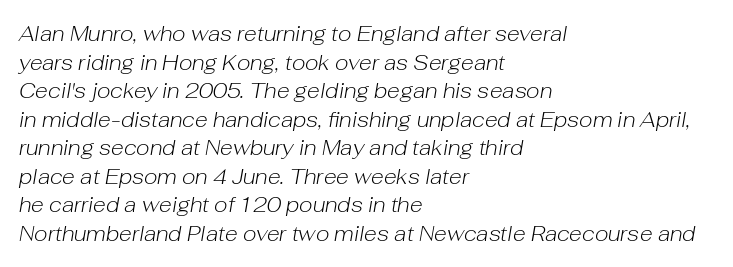
The image shows 21 px text type, italic (leaning right); set left-aligned, normal line spacing (1.36x), normal letter spacing, not underlined.
